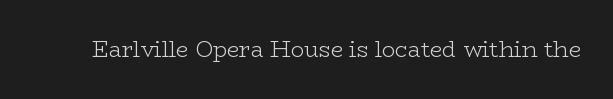
The space directly below the letters is spotless. Quick note: not italic, upright. The line texture is even and compact thanks to regular tracking. These glyphs show unthickened strokes, regular width or finer.
